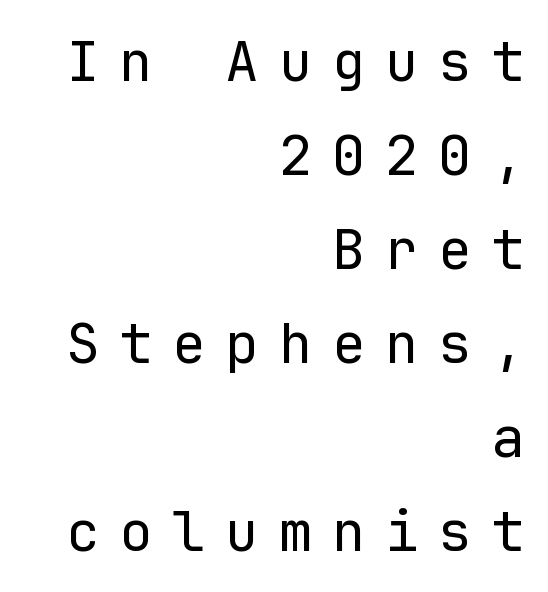
The image shows 56 px regular-weight sans-serif type, upright, monospaced; set right-aligned, normal line spacing (1.68x), unusually wide letter spacing (+0.35 em), not underlined; low stroke contrast and a medium x-height.
